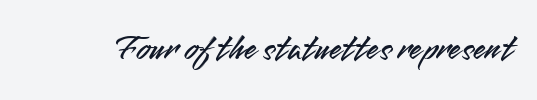
Q: Is the text italic (slanted)? A: Yes.
Q: Is the typeface a serif or a sans-serif typeface? A: Sans-serif.
Q: Is the text underlined? A: No.
Q: Is the spacing between letters normal or unusually wide? A: Normal.
Q: Width (condensed, normal, or wide)? A: Normal.
Q: Stroke contrast? A: Medium.
Q: x-height? A: Small.
Q: Monospaced? A: No.
